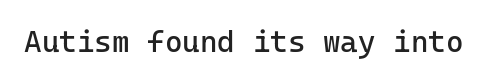
{"serif": "no", "italic": "no", "bold": "no", "weight": "regular", "width": "normal", "stroke_contrast": "low", "x_height": "medium", "monospaced": "yes", "underline": "no", "letter_spacing": "normal", "letter_spacing_em": 0.0, "glyph_px": 30}
